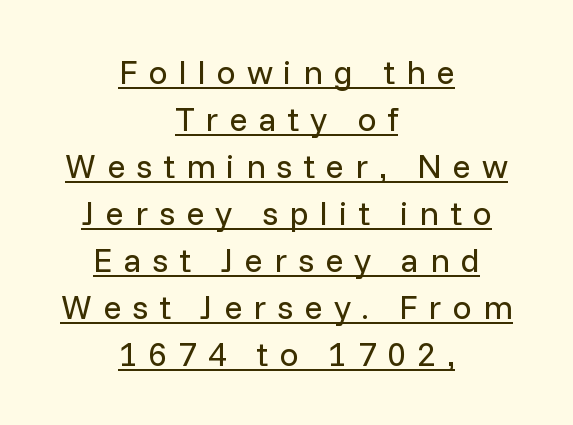
{"serif": "no", "italic": "no", "bold": "no", "weight": "regular", "width": "normal", "stroke_contrast": "low", "x_height": "medium", "monospaced": "no", "underline": "yes", "align": "center", "line_spacing": "normal", "line_spacing_ratio": 1.38, "letter_spacing": "wide", "letter_spacing_em": 0.32, "glyph_px": 34}
